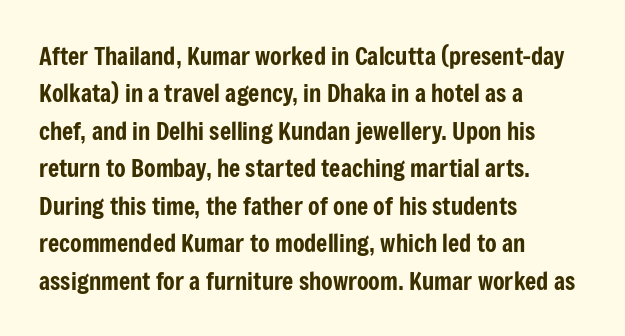
Quick note: interline space is typical. Ordinary non-slanted type is in use. The glyphs are unaccompanied by any horizontal stroke below them. The setting favours the left margin, as ordinary paragraphs usually do.
